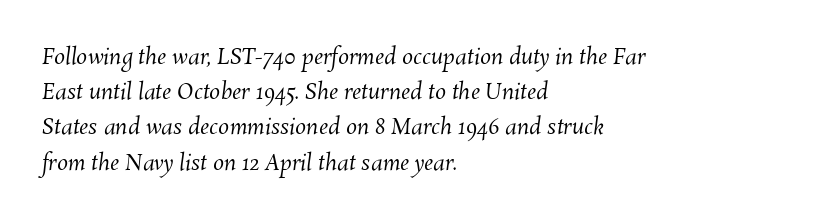
{"bold": "no", "underline": "no", "align": "left", "line_spacing": "normal", "line_spacing_ratio": 1.6, "letter_spacing": "normal", "letter_spacing_em": 0.0, "glyph_px": 22}
